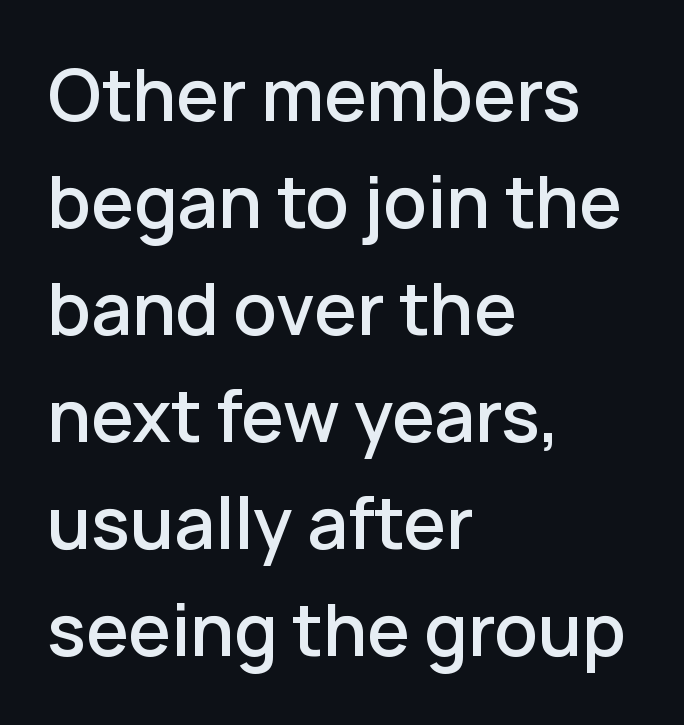
{"serif": "no", "italic": "no", "bold": "semi", "weight": "semibold", "width": "normal", "stroke_contrast": "low", "x_height": "medium", "monospaced": "no", "underline": "no", "align": "left", "line_spacing": "normal", "line_spacing_ratio": 1.55, "letter_spacing": "normal", "letter_spacing_em": 0.0, "glyph_px": 69}
